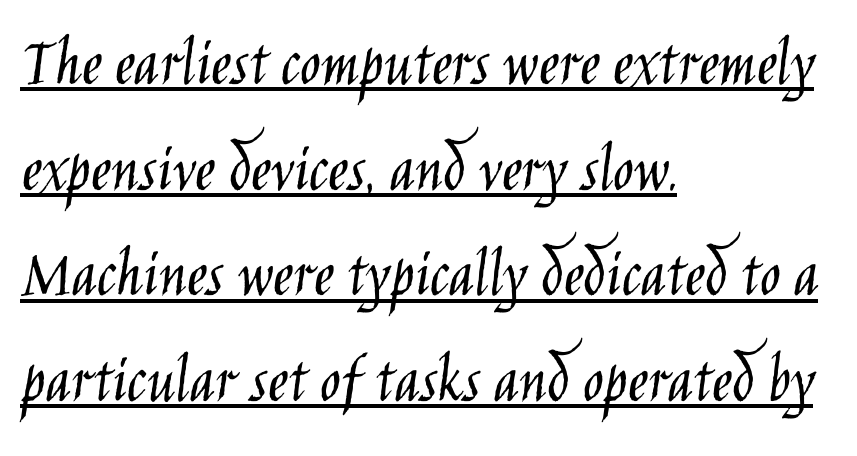
The image shows 69 px light, condensed sans-serif type; set left-aligned, normal line spacing (1.53x), normal letter spacing, underlined; low stroke contrast and a large x-height.
